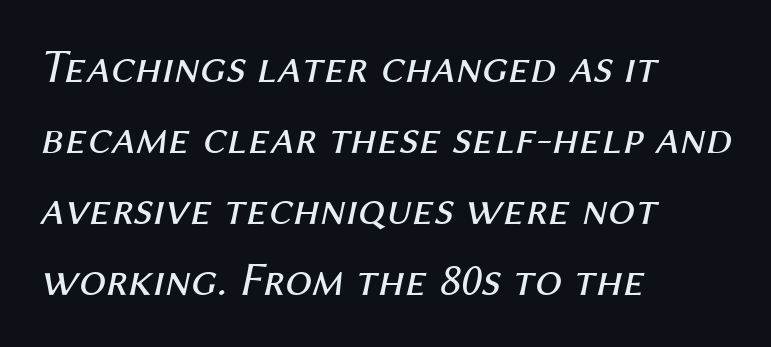
Q: Is the text bold? A: No.
Q: Is the text italic (slanted)? A: Yes, it leans right by about 12 degrees.
Q: Is the text underlined? A: No.
Q: How is the paragraph aligned? A: Left-aligned.
Q: Is the spacing between letters normal or unusually wide? A: Normal.
Q: Is the spacing between lines tight, normal or loose? A: Normal.
Q: Width (condensed, normal, or wide)? A: Normal.
Q: Stroke contrast? A: Medium.
Q: x-height? A: Medium.
Q: Monospaced? A: No.
